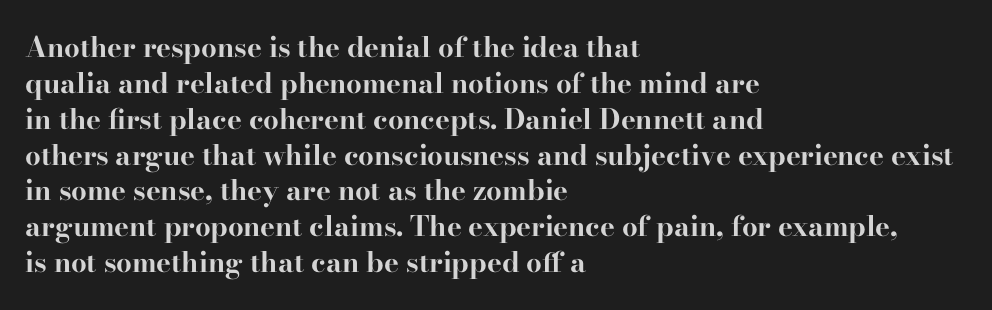
The image shows 28 px bold, wide serif type, upright; set left-aligned, normal line spacing (1.28x), normal letter spacing, not underlined; high stroke contrast and a small x-height.
